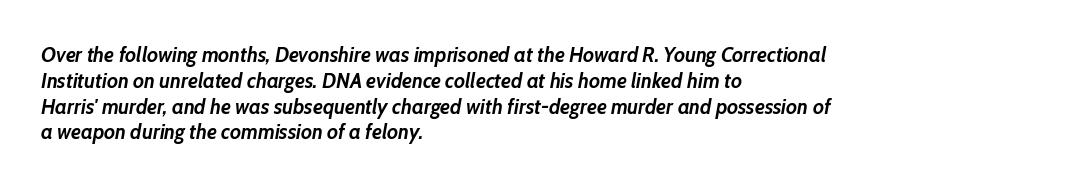
The image shows 21 px bold type, italic (leaning right); set left-aligned, line spacing 1.23x, normal letter spacing, not underlined.
